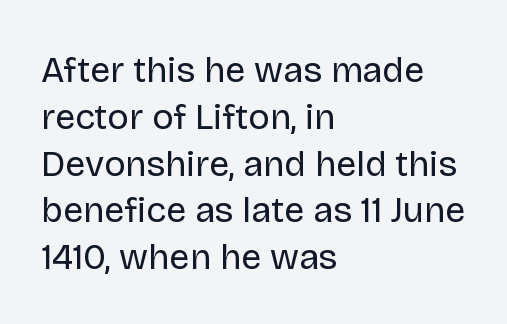
{"serif": "no", "italic": "no", "bold": "no", "weight": "regular", "width": "normal", "stroke_contrast": "low", "x_height": "large", "monospaced": "no", "underline": "no", "align": "left", "line_spacing": "normal", "line_spacing_ratio": 1.3, "letter_spacing": "normal", "letter_spacing_em": 0.0, "glyph_px": 36}
